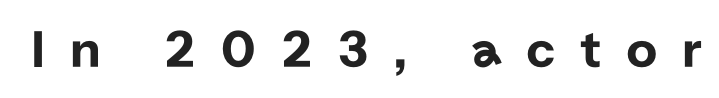
{"serif": "no", "italic": "no", "width": "normal", "stroke_contrast": "low", "x_height": "medium", "monospaced": "no", "underline": "no", "letter_spacing": "wide", "letter_spacing_em": 0.45, "glyph_px": 54}
